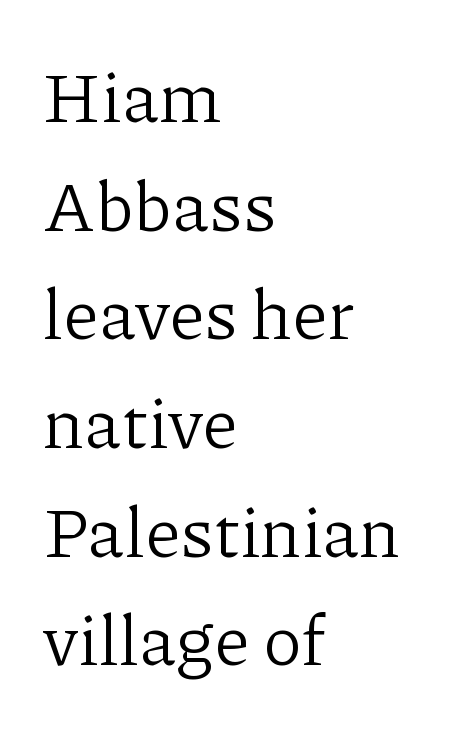
Q: Is the text bold? A: No.
Q: Is the text italic (slanted)? A: No, it is upright.
Q: Is the typeface a serif or a sans-serif typeface? A: Serif.
Q: Is the text underlined? A: No.
Q: How is the paragraph aligned? A: Left-aligned.
Q: Is the spacing between letters normal or unusually wide? A: Normal.
Q: Is the spacing between lines tight, normal or loose? A: Normal.
Q: Width (condensed, normal, or wide)? A: Normal.
Q: Stroke contrast? A: Low.
Q: x-height? A: Medium.
Q: Monospaced? A: No.
